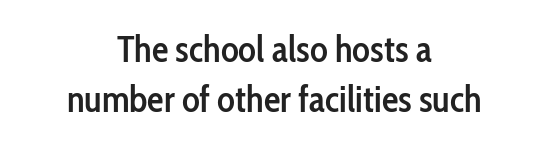
{"serif": "no", "italic": "no", "bold": "semi", "weight": "semibold", "width": "condensed", "stroke_contrast": "low", "x_height": "medium", "monospaced": "no", "underline": "no", "align": "center", "line_spacing": "normal", "line_spacing_ratio": 1.34, "letter_spacing": "normal", "letter_spacing_em": 0.0, "glyph_px": 37}
